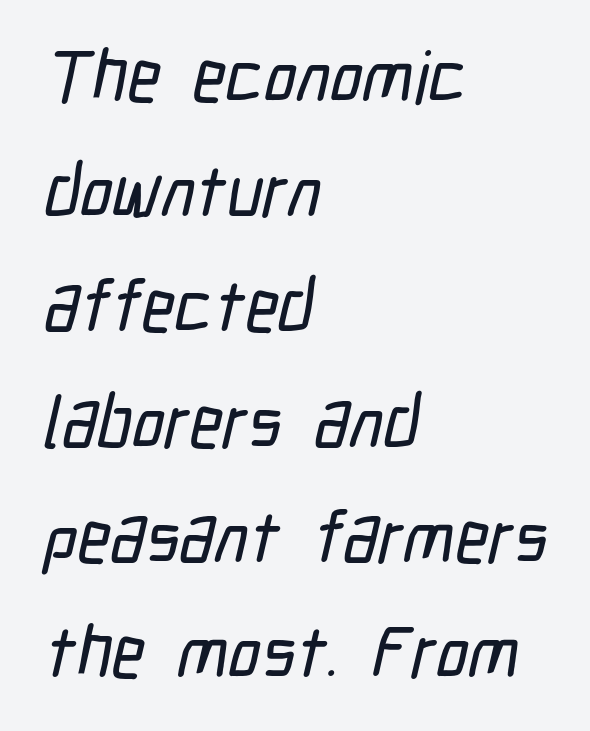
The paragraph has a hard left edge and a soft right edge. The designer went with a sans here, leaving each stem footless. Words float on clear page, feet unadorned. The rendering uses natural spacing where letterforms have individual widths. Between one letter and the next there's only the usual sliver of space. Students, observe: this is what conventionally led text looks like.
